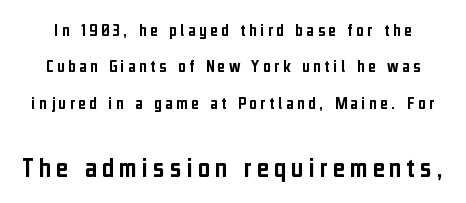
Q: Is the text italic (slanted)? A: No, it is upright.
Q: Is the typeface a serif or a sans-serif typeface? A: Sans-serif.
Q: Is the text underlined? A: No.
Q: Is the spacing between lines tight, normal or loose? A: Loose.
Q: Which block of text is set in a larger size, the first (top) or the second (bottom)? A: The second (bottom) one.
Q: Width (condensed, normal, or wide)? A: Condensed.
Q: Stroke contrast? A: Low.
Q: x-height? A: Medium.
Q: Monospaced? A: No.
